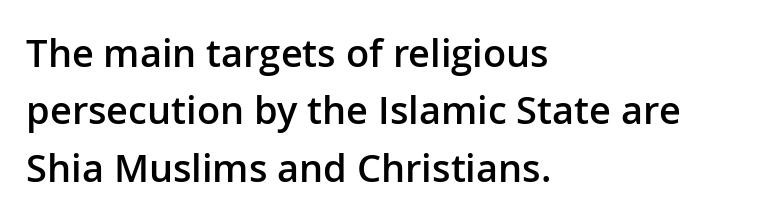
The image shows 38 px semibold sans-serif type, upright; set left-aligned, normal line spacing (1.51x), normal letter spacing, not underlined; low stroke contrast and a medium x-height.
